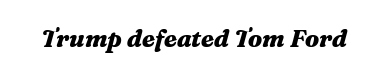
The image shows 24 px bold type, italic (leaning right); set normal letter spacing, not underlined.
